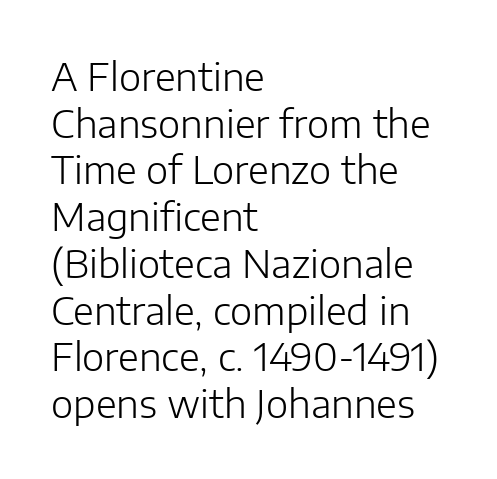
Q: Is the text bold? A: No.
Q: Is the text italic (slanted)? A: No, it is upright.
Q: Is the typeface a serif or a sans-serif typeface? A: Sans-serif.
Q: Is the text underlined? A: No.
Q: How is the paragraph aligned? A: Left-aligned.
Q: Is the spacing between letters normal or unusually wide? A: Normal.
Q: Width (condensed, normal, or wide)? A: Normal.
Q: Stroke contrast? A: Low.
Q: x-height? A: Medium.
Q: Monospaced? A: No.
